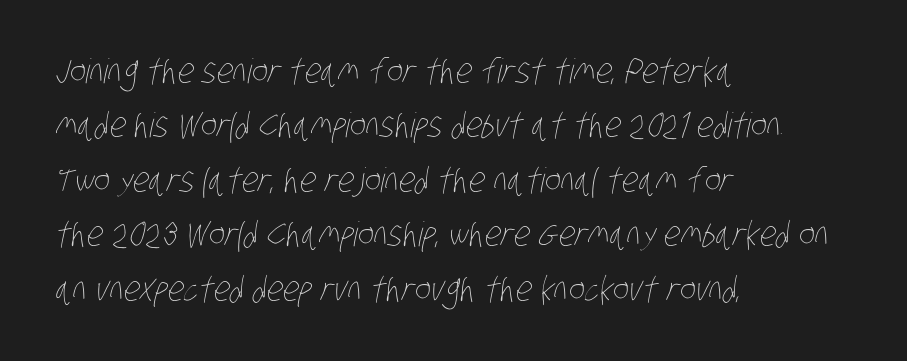
Q: Is the text bold? A: No.
Q: Is the text underlined? A: No.
Q: How is the paragraph aligned? A: Left-aligned.
Q: Is the spacing between letters normal or unusually wide? A: Normal.
Q: Is the spacing between lines tight, normal or loose? A: Normal.
Q: Width (condensed, normal, or wide)? A: Condensed.
Q: Stroke contrast? A: Low.
Q: x-height? A: Large.
Q: Monospaced? A: No.
